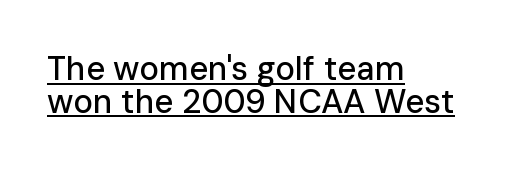
Style check: upright. Proportional: the letters do not fall into vertical columns. Serifs: no, the terminals of the letterforms are clean. Default kerning and tracking; the words read as compact shapes. Leftover space on each line is placed entirely after the last word. Compared with undecorated copy, this sample adds a rule below the words.
